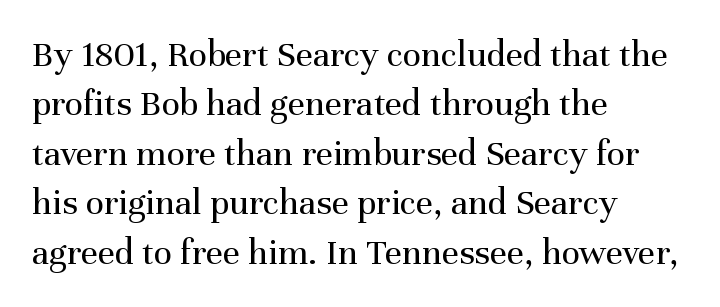
{"serif": "yes", "italic": "no", "bold": "no", "weight": "regular", "width": "normal", "stroke_contrast": "medium", "x_height": "medium", "monospaced": "no", "underline": "no", "align": "left", "line_spacing": "normal", "line_spacing_ratio": 1.3, "letter_spacing": "normal", "letter_spacing_em": 0.0, "glyph_px": 38}
